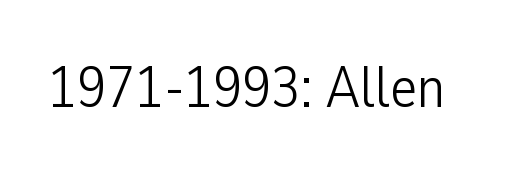
Lines of text with bare space underneath. Look at the tracking — it's just the regular setting, nothing added. Letters have the restrained weight of plain body copy at most. This rendering employs a face without finishing strokes, i.e., a sans-serif. These lines were composed using upright roman letters.
